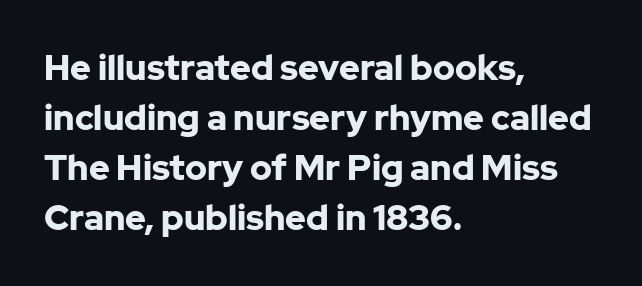
The image shows 35 px bold sans-serif type, upright; set left-aligned, normal line spacing (1.43x), normal letter spacing, not underlined; low stroke contrast and a medium x-height.
